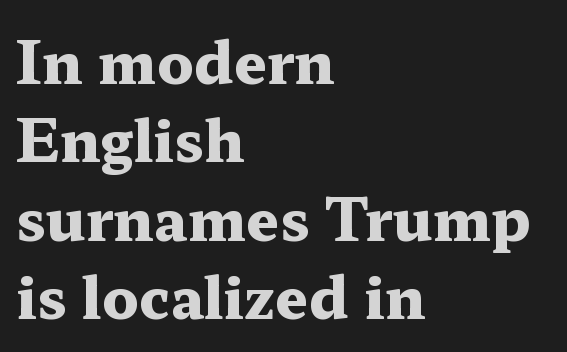
{"serif": "yes", "italic": "no", "bold": "yes", "weight": "heavy", "width": "wide", "stroke_contrast": "medium", "x_height": "medium", "monospaced": "no", "underline": "no", "align": "left", "line_spacing": "normal", "line_spacing_ratio": 1.35, "letter_spacing": "normal", "letter_spacing_em": 0.0, "glyph_px": 58}
